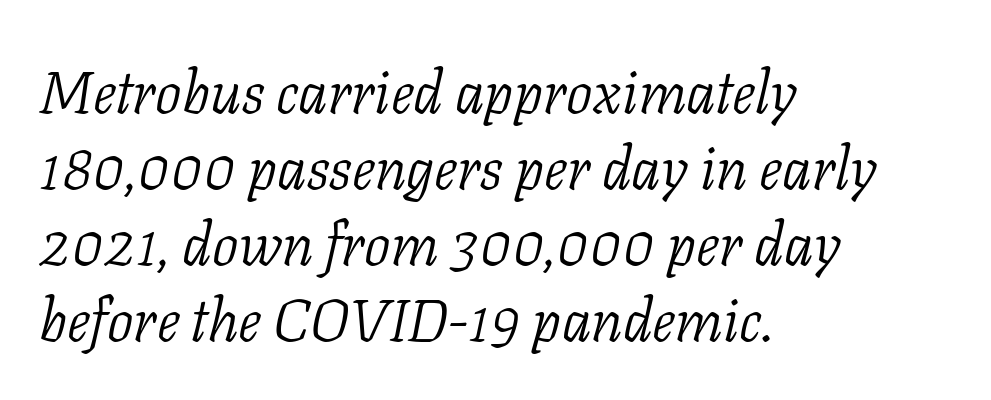
In terms of letterspacing, this is plain default setting. This sample is left-justified, so line endings fall wherever the words run out. Each letter's strokes conclude with small projecting serifs. Lines of text with bare space underneath. On a weight scale, this lands at 450 or below.
